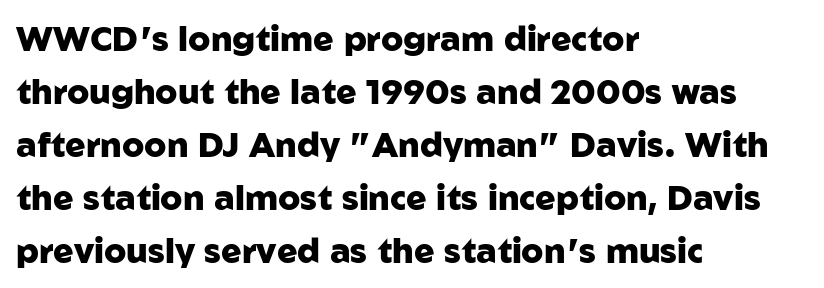
The image shows 34 px heavy sans-serif type, upright; set left-aligned, normal line spacing (1.56x), normal letter spacing, not underlined; low stroke contrast and a medium x-height.
